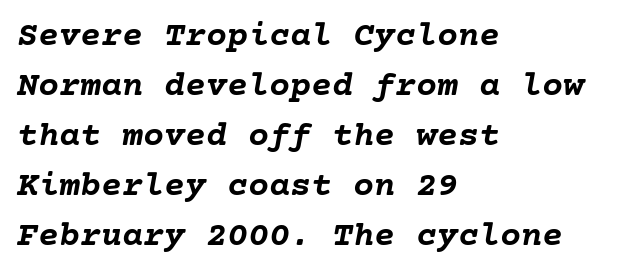
The image shows 35 px semibold type, italic (leaning right); set left-aligned, normal line spacing (1.43x), normal letter spacing, not underlined; low stroke contrast and a medium x-height.
